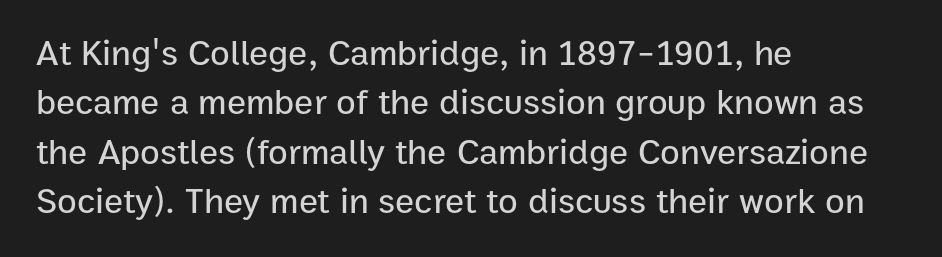
The image shows 36 px sans-serif type, upright; set left-aligned, normal line spacing (1.37x), normal letter spacing, not underlined; low stroke contrast and a medium x-height.
